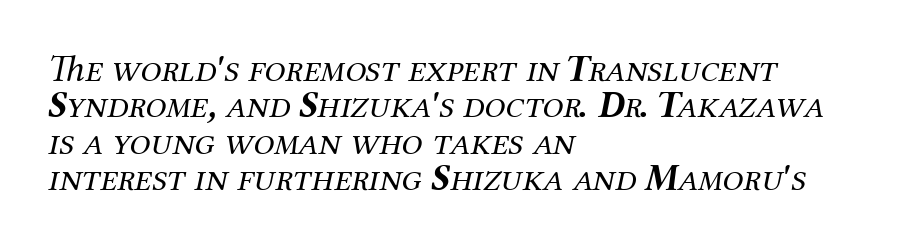
The image shows 38 px regular-weight serif type, italic (leaning right); set left-aligned, tight line spacing (0.96x), normal letter spacing, not underlined; medium stroke contrast and a medium x-height.
